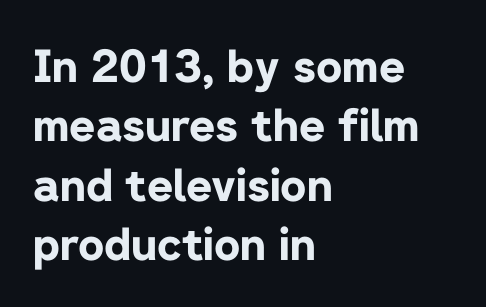
{"serif": "no", "italic": "no", "bold": "yes", "weight": "bold", "width": "normal", "stroke_contrast": "low", "x_height": "medium", "monospaced": "no", "underline": "no", "align": "left", "line_spacing": "normal", "line_spacing_ratio": 1.32, "letter_spacing": "normal", "letter_spacing_em": 0.0, "glyph_px": 45}
